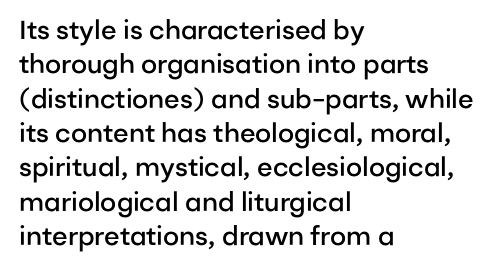
Where is the straight margin? On the left. Short note: letters normally spaced. Lines of text with bare space underneath. On the weight axis this lands at semibold, roughly 600. The passage shown stacks its lines at a standard gap.
